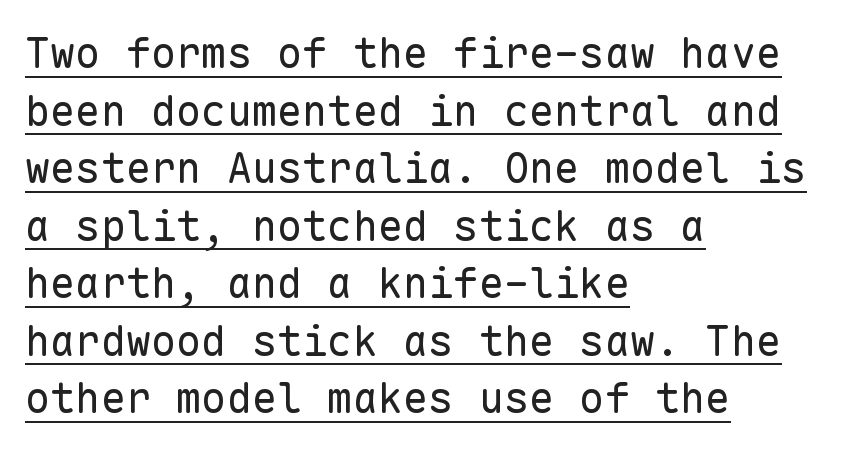
{"serif": "no", "italic": "no", "bold": "no", "weight": "regular", "width": "normal", "stroke_contrast": "low", "x_height": "medium", "monospaced": "yes", "underline": "yes", "align": "left", "line_spacing": "normal", "line_spacing_ratio": 1.37, "letter_spacing": "normal", "letter_spacing_em": 0.0, "glyph_px": 42}
